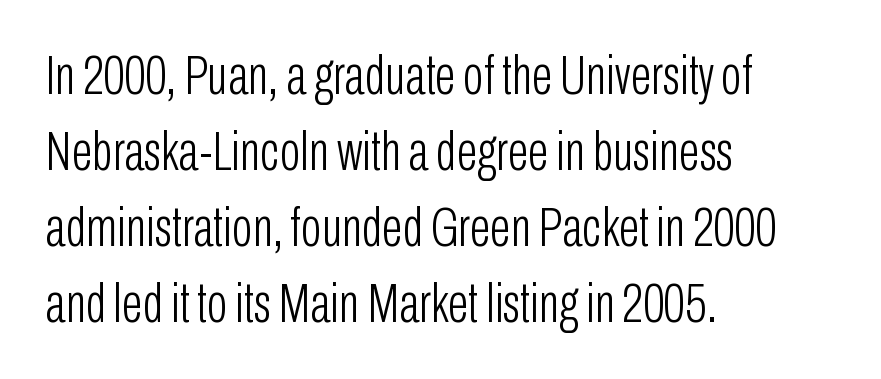
Q: Is the text bold? A: No.
Q: Is the text italic (slanted)? A: No, it is upright.
Q: Is the typeface a serif or a sans-serif typeface? A: Sans-serif.
Q: Is the text underlined? A: No.
Q: How is the paragraph aligned? A: Left-aligned.
Q: Is the spacing between letters normal or unusually wide? A: Normal.
Q: Is the spacing between lines tight, normal or loose? A: Normal.
Q: Width (condensed, normal, or wide)? A: Condensed.
Q: Stroke contrast? A: Low.
Q: x-height? A: Medium.
Q: Monospaced? A: No.
